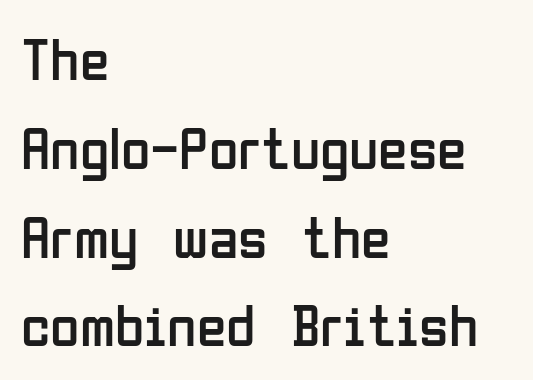
{"serif": "no", "italic": "no", "bold": "no", "weight": "regular", "width": "condensed", "stroke_contrast": "low", "x_height": "medium", "monospaced": "no", "underline": "no", "align": "left", "line_spacing": "normal", "line_spacing_ratio": 1.48, "letter_spacing": "normal", "letter_spacing_em": 0.0, "glyph_px": 60}
